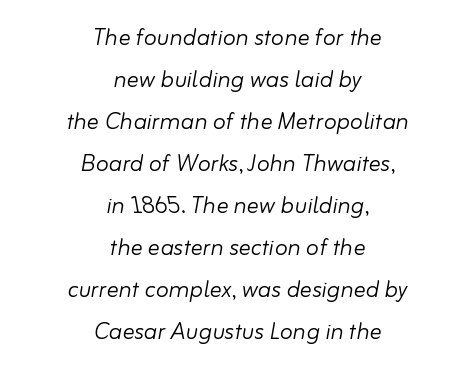
The image shows 30 px light type, italic (leaning right); set centered, normal line spacing (1.4x), normal letter spacing, not underlined; low stroke contrast and a small x-height.
